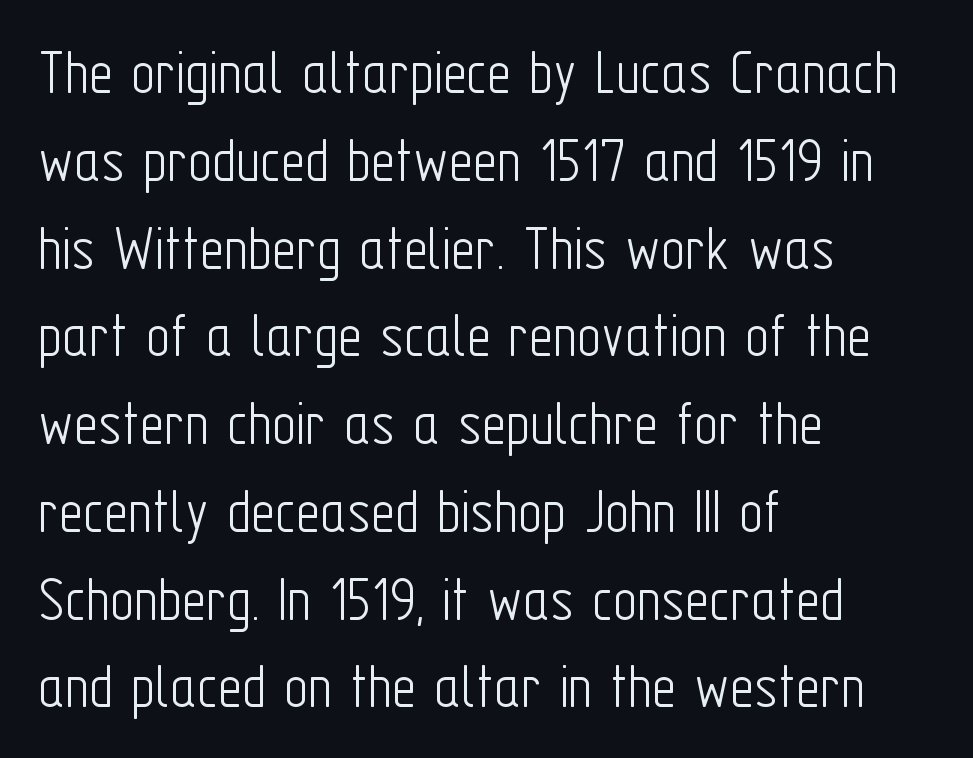
Weight class: somewhere from thin through regular. The paragraph shown leans on its left margin. Whoever set this chose a conventional vertical rhythm. Character widths vary here, with narrow letters taking less room than wide ones. These lines were composed using upright roman letters. Has an underline been added? It has not.
